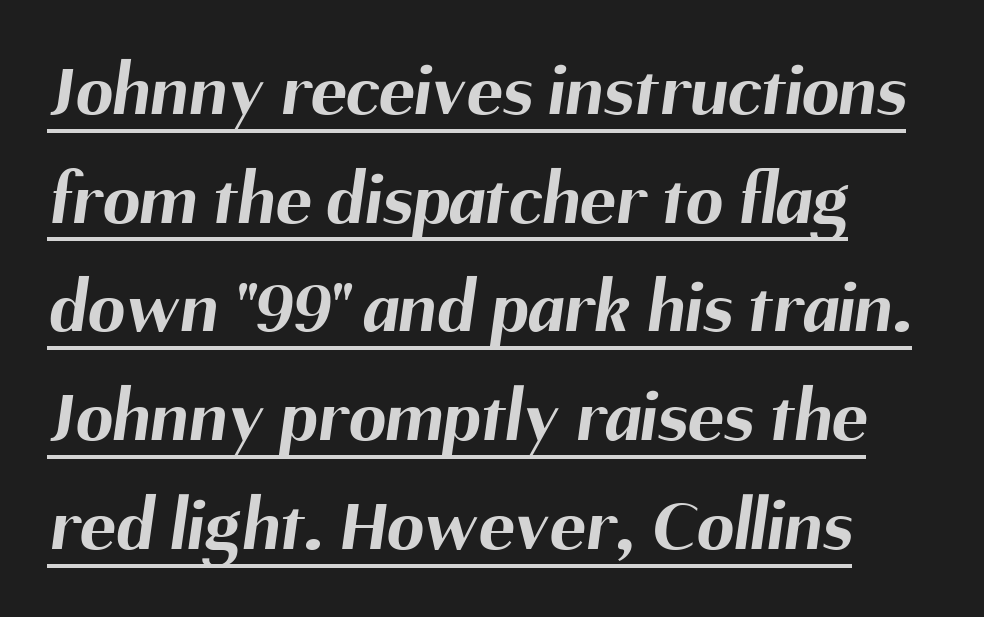
Q: Is the text bold? A: Yes.
Q: Is the typeface a serif or a sans-serif typeface? A: Sans-serif.
Q: Is the text underlined? A: Yes.
Q: How is the paragraph aligned? A: Left-aligned.
Q: Is the spacing between letters normal or unusually wide? A: Normal.
Q: Is the spacing between lines tight, normal or loose? A: Normal.
Q: Width (condensed, normal, or wide)? A: Normal.
Q: Stroke contrast? A: Medium.
Q: x-height? A: Medium.
Q: Monospaced? A: No.
